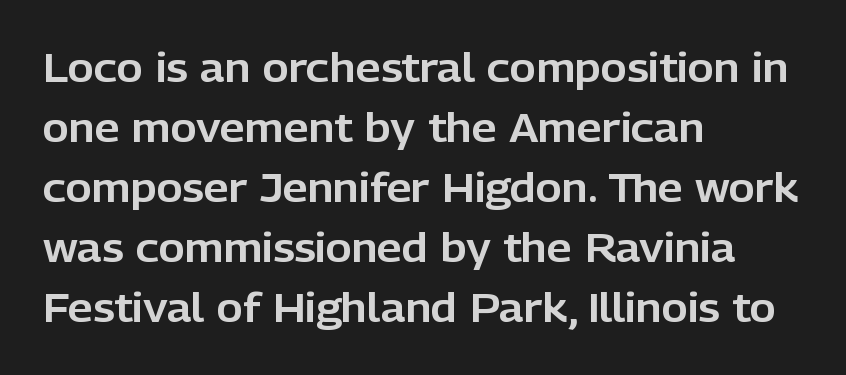
Q: Is the text italic (slanted)? A: No, it is upright.
Q: Is the typeface a serif or a sans-serif typeface? A: Sans-serif.
Q: Is the text underlined? A: No.
Q: How is the paragraph aligned? A: Left-aligned.
Q: Is the spacing between letters normal or unusually wide? A: Normal.
Q: Is the spacing between lines tight, normal or loose? A: Normal.
Q: Width (condensed, normal, or wide)? A: Normal.
Q: Stroke contrast? A: Low.
Q: x-height? A: Medium.
Q: Monospaced? A: No.
